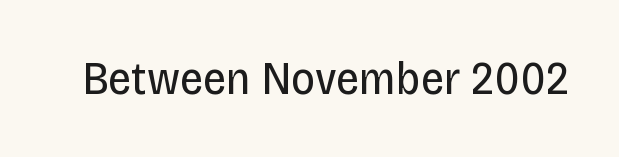
The image shows 47 px regular-weight, condensed sans-serif type, upright; set normal letter spacing, not underlined; low stroke contrast and a large x-height.
